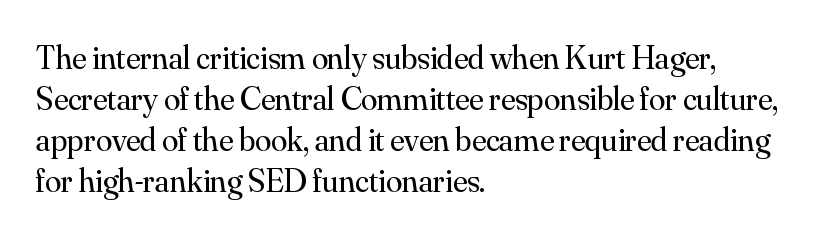
Q: Is the text bold? A: No.
Q: Is the text italic (slanted)? A: No, it is upright.
Q: Is the typeface a serif or a sans-serif typeface? A: Serif.
Q: Is the text underlined? A: No.
Q: How is the paragraph aligned? A: Left-aligned.
Q: Is the spacing between letters normal or unusually wide? A: Normal.
Q: Width (condensed, normal, or wide)? A: Normal.
Q: Stroke contrast? A: Medium.
Q: x-height? A: Small.
Q: Monospaced? A: No.
